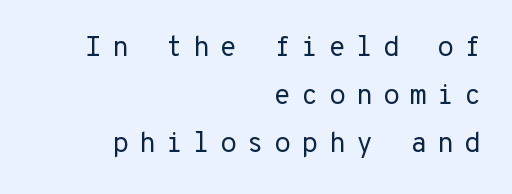
{"serif": "no", "italic": "no", "bold": "no", "weight": "regular", "width": "normal", "stroke_contrast": "low", "x_height": "medium", "underline": "no", "align": "right", "line_spacing_ratio": 1.71, "letter_spacing": "wide", "letter_spacing_em": 0.35, "glyph_px": 28}
